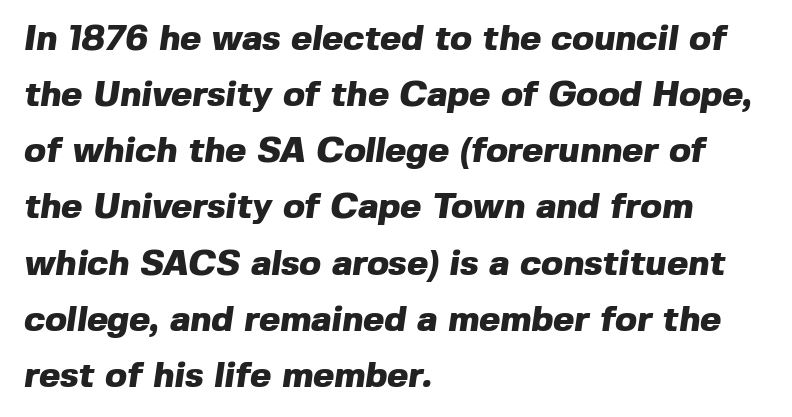
Q: Is the text bold? A: Yes.
Q: Is the typeface a serif or a sans-serif typeface? A: Sans-serif.
Q: Is the text underlined? A: No.
Q: How is the paragraph aligned? A: Left-aligned.
Q: Is the spacing between letters normal or unusually wide? A: Normal.
Q: Is the spacing between lines tight, normal or loose? A: Normal.
Q: Width (condensed, normal, or wide)? A: Normal.
Q: x-height? A: Medium.
Q: Monospaced? A: No.
